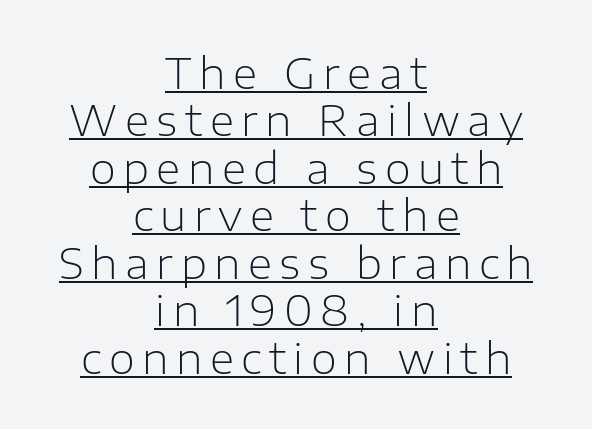
What decoration does the sample have? An underline. Character widths vary here, with narrow letters taking less room than wide ones. A sans-serif font was chosen for this passage. The rendering positions every line midway between the sides. Horizontal bands of white between lines are thin slivers. Stroke thickness stays within the range of a standard reading face or lighter.
